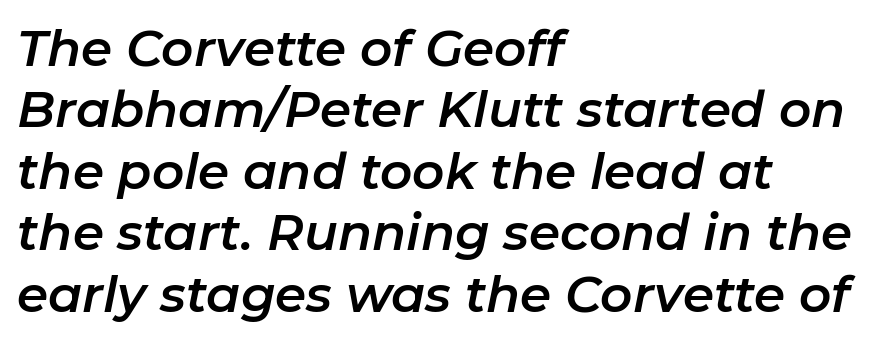
Does extra space separate the letters? No, they use regular spacing. The baseline area is clear. The text carries the slant typical of an italic or oblique font. These lines are rendered in a variable-pitch font.
